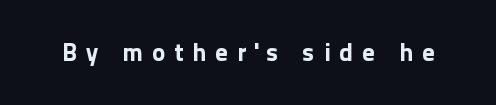
Q: Is the text bold? A: Yes.
Q: Is the text italic (slanted)? A: No, it is upright.
Q: Is the text underlined? A: No.
Q: Is the spacing between letters normal or unusually wide? A: Unusually wide.
